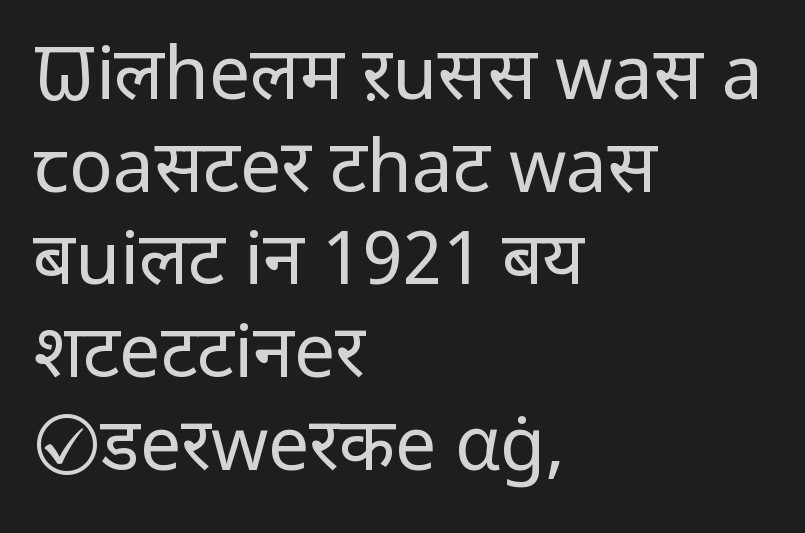
These lines sit exactly where default settings would place them. Do the letters lean? They stand straight. How are the letters spaced? Ordinarily, with no added tracking. This sample is left-justified, so line endings fall wherever the words run out. Classification — sans serif.
